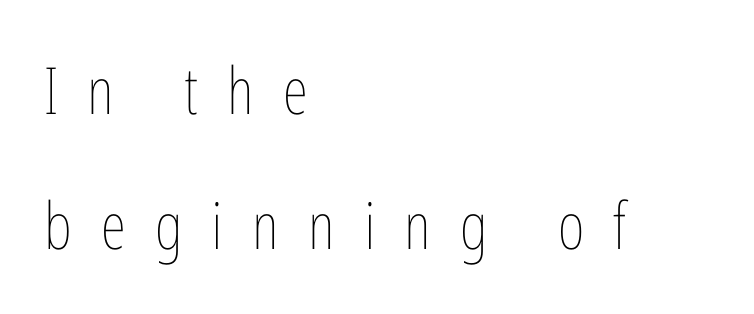
Leading is clearly above the norm, producing a sparse column. The specimen omits any rule beneath the text block's lines. The letters look calm and open, with moderate or lighter stems. The tracking reads as deliberately expanded to a designer's eye. Notice how the stems are strictly vertical — no italics here. A typesetter would call this proportional, since set widths differ per character.
